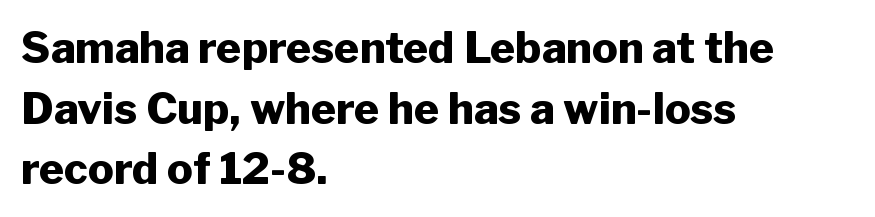
The image shows 43 px heavy sans-serif type, upright; set left-aligned, normal line spacing (1.41x), normal letter spacing, not underlined; low stroke contrast and a medium x-height.
